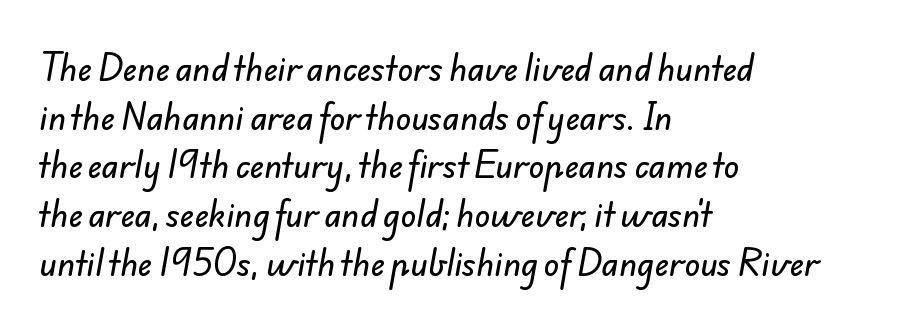
{"serif": "no", "width": "normal", "stroke_contrast": "low", "x_height": "small", "monospaced": "no", "underline": "no", "align": "left", "line_spacing": "normal", "line_spacing_ratio": 1.52, "letter_spacing": "normal", "letter_spacing_em": 0.0, "glyph_px": 32}
